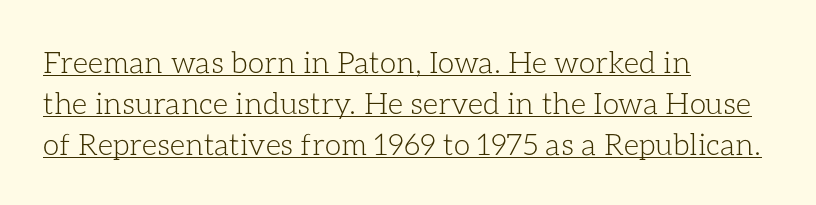
Q: Is the text bold? A: No.
Q: Is the text italic (slanted)? A: No, it is upright.
Q: Is the text underlined? A: Yes.
Q: How is the paragraph aligned? A: Left-aligned.
Q: Is the spacing between letters normal or unusually wide? A: Normal.
Q: Is the spacing between lines tight, normal or loose? A: Normal.
Q: Width (condensed, normal, or wide)? A: Normal.
Q: Stroke contrast? A: Low.
Q: x-height? A: Medium.
Q: Monospaced? A: No.
